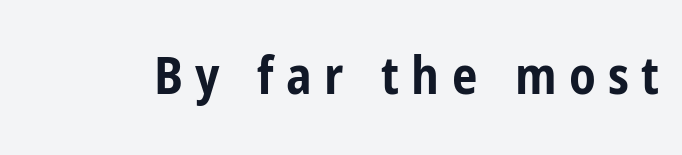
{"serif": "no", "italic": "no", "bold": "yes", "weight": "bold", "width": "condensed", "stroke_contrast": "low", "x_height": "medium", "monospaced": "no", "underline": "no", "letter_spacing": "wide", "letter_spacing_em": 0.24, "glyph_px": 51}
